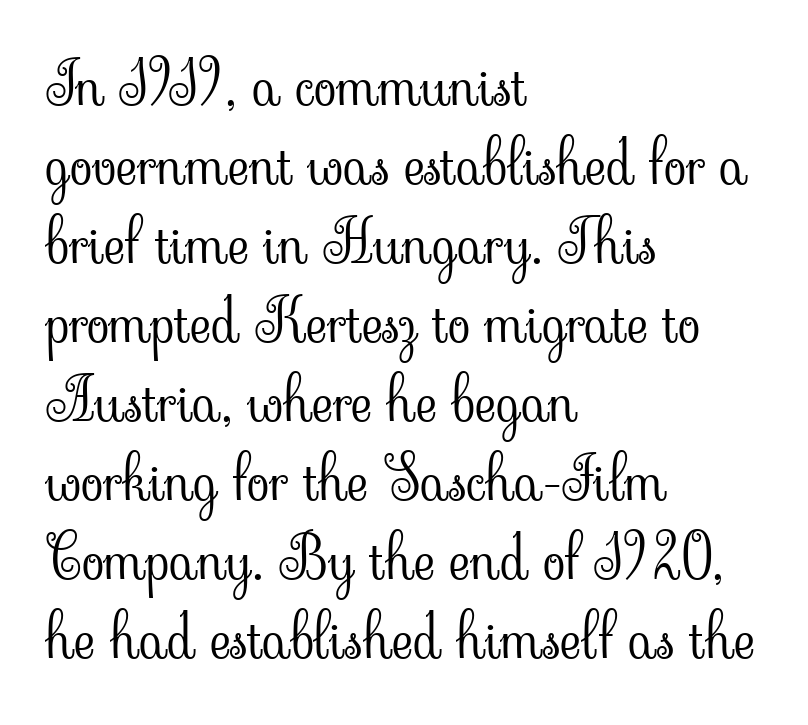
{"serif": "yes", "italic": "no", "bold": "no", "weight": "light", "width": "normal", "stroke_contrast": "low", "x_height": "small", "monospaced": "no", "underline": "no", "align": "left", "line_spacing": "normal", "line_spacing_ratio": 1.34, "letter_spacing": "normal", "letter_spacing_em": 0.0, "glyph_px": 59}
